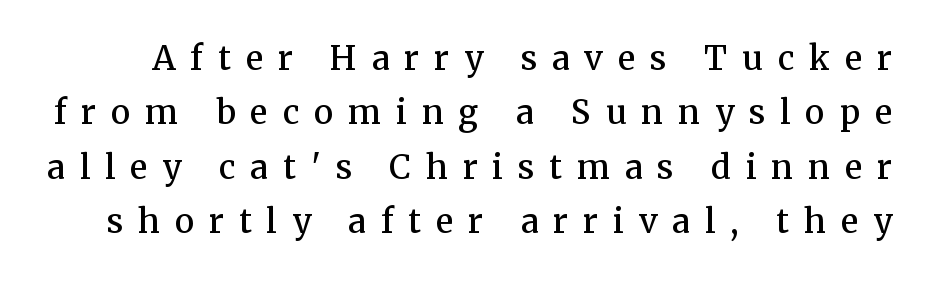
Bare-footed words on every line. The rendering uses a moderate line-height, typical for paragraphs. Firm but not heavy-handed strokes: this text is semibold. A serif font was chosen for this passage. The specimen reads as upright at a glance.
